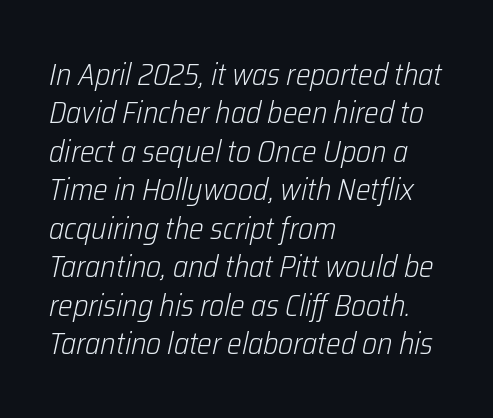
Character widths vary here, with narrow letters taking less room than wide ones. If you drew a line through each stem, it would be angled. Underline: absent. The passage shown has conventional tracking throughout.
